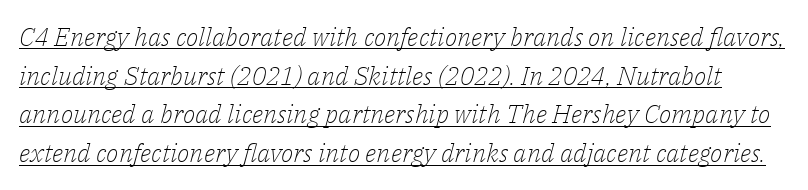
Q: Is the text bold? A: No.
Q: Is the text italic (slanted)? A: Yes, it leans right by about 14 degrees.
Q: Is the text underlined? A: Yes.
Q: Is the spacing between letters normal or unusually wide? A: Normal.
Q: Is the spacing between lines tight, normal or loose? A: Normal.
